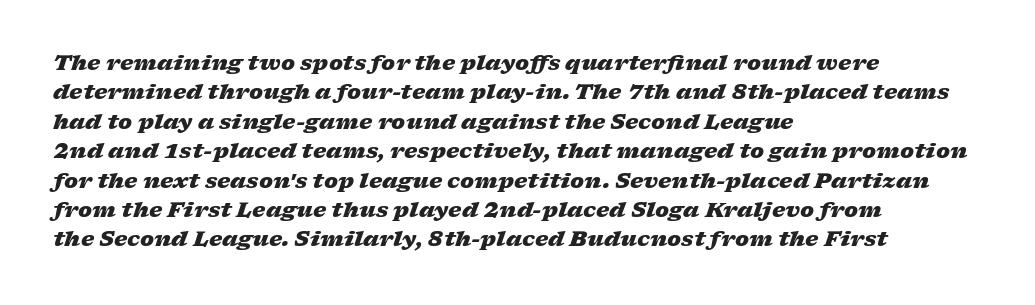
The image shows 21 px bold type, italic (leaning right); set left-aligned, normal line spacing (1.4x), normal letter spacing, not underlined.
